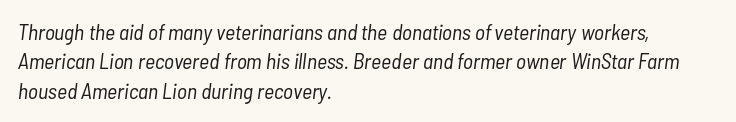
Q: Is the text bold? A: No.
Q: Is the text italic (slanted)? A: Yes, it leans right by about 7 degrees.
Q: Is the text underlined? A: No.
Q: How is the paragraph aligned? A: Left-aligned.
Q: Is the spacing between letters normal or unusually wide? A: Normal.
Q: Is the spacing between lines tight, normal or loose? A: Normal.
